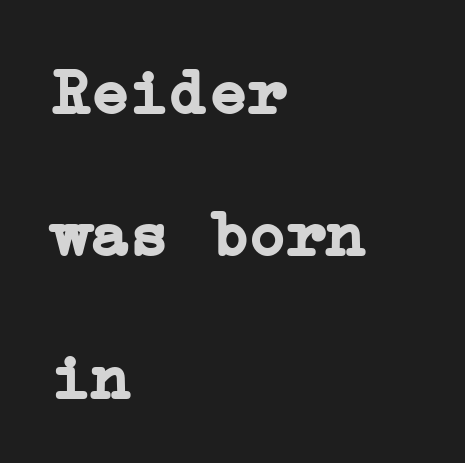
Q: Is the text bold? A: Yes.
Q: Is the text italic (slanted)? A: No, it is upright.
Q: Is the typeface a serif or a sans-serif typeface? A: Serif.
Q: Is the text underlined? A: No.
Q: How is the paragraph aligned? A: Left-aligned.
Q: Is the spacing between letters normal or unusually wide? A: Normal.
Q: Is the spacing between lines tight, normal or loose? A: Loose.
Q: Width (condensed, normal, or wide)? A: Normal.
Q: Stroke contrast? A: Low.
Q: x-height? A: Medium.
